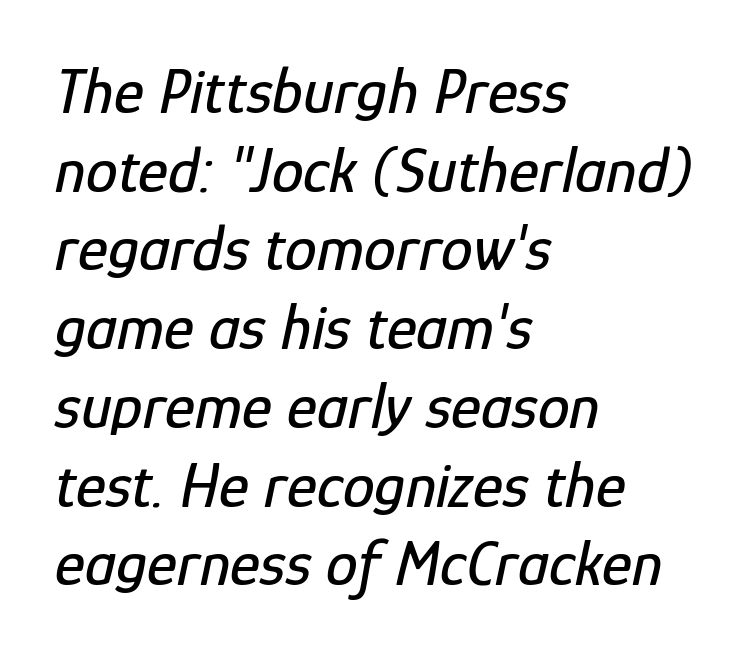
The passage shown is typed in a proportional face where columns would drift. Would a proofreader flag this as italicized? Yes. The space beneath each line is pristine and unruled. Caption: standard tracking, unaltered. The setting favours the left margin, as ordinary paragraphs usually do.
